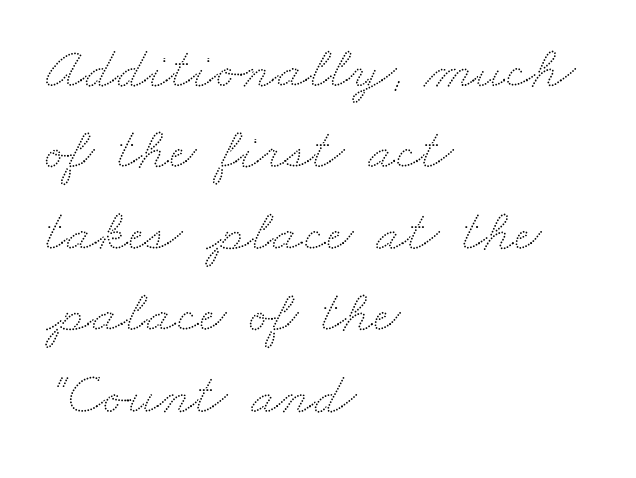
The image shows 59 px wide type; set left-aligned, normal line spacing (1.38x), normal letter spacing, not underlined; low stroke contrast and a small x-height.
